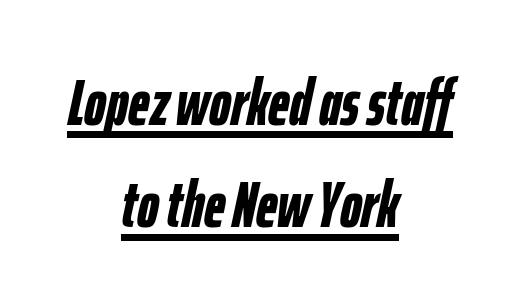
{"italic": "yes", "lean": "right", "slant_degrees": 12, "bold": "yes", "weight": "semibold", "width": "condensed", "stroke_contrast": "low", "x_height": "medium", "monospaced": "no", "underline": "yes", "align": "center", "line_spacing": "normal", "line_spacing_ratio": 1.55, "letter_spacing": "normal", "letter_spacing_em": 0.0, "glyph_px": 66}
